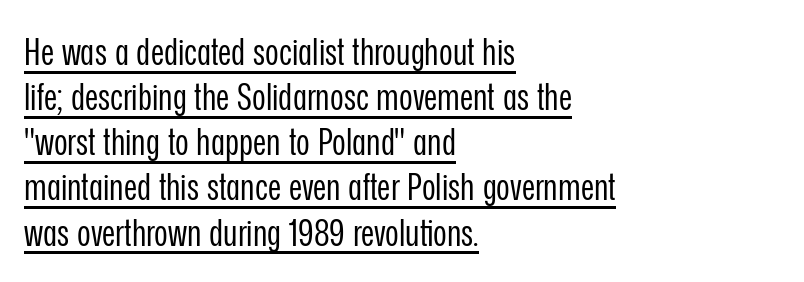
Letterform terminals end flat and unadorned throughout the passage. The tracking reads as untouched default to a designer's eye. These characters rest on top of a visible drawn line. Is the type heavy? It reads as light-to-regular instead. These lines are set flush left with a ragged right edge.
